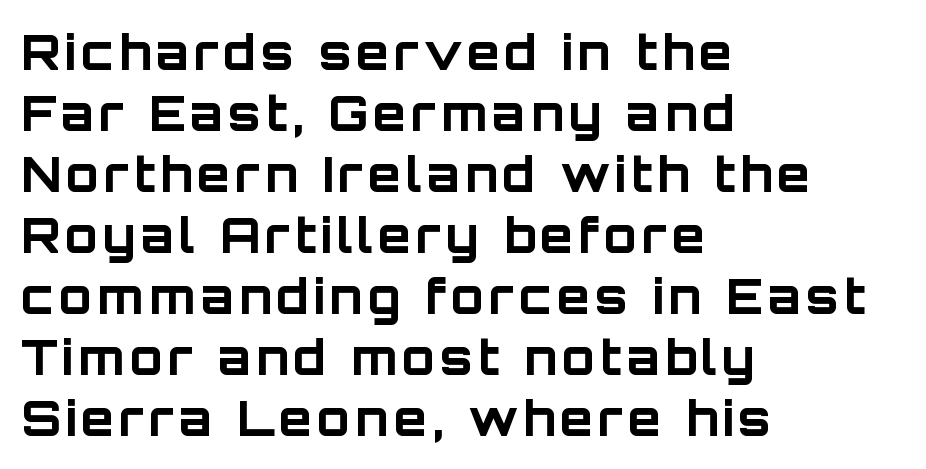
The image shows 48 px bold sans-serif type, upright; set left-aligned, normal line spacing (1.27x), not underlined; low stroke contrast and a large x-height.
